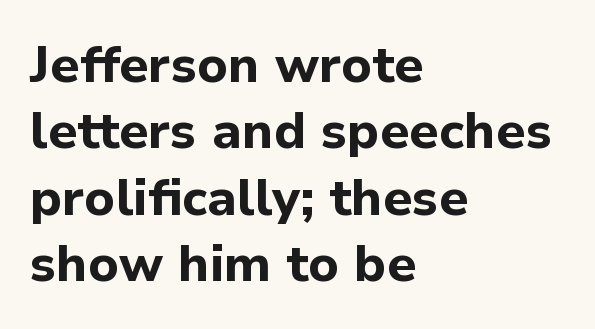
Q: Is the text bold? A: Yes.
Q: Is the text italic (slanted)? A: No, it is upright.
Q: Is the typeface a serif or a sans-serif typeface? A: Sans-serif.
Q: Is the text underlined? A: No.
Q: How is the paragraph aligned? A: Left-aligned.
Q: Is the spacing between letters normal or unusually wide? A: Normal.
Q: Is the spacing between lines tight, normal or loose? A: Normal.
Q: Width (condensed, normal, or wide)? A: Normal.
Q: Stroke contrast? A: Low.
Q: x-height? A: Medium.
Q: Monospaced? A: No.
